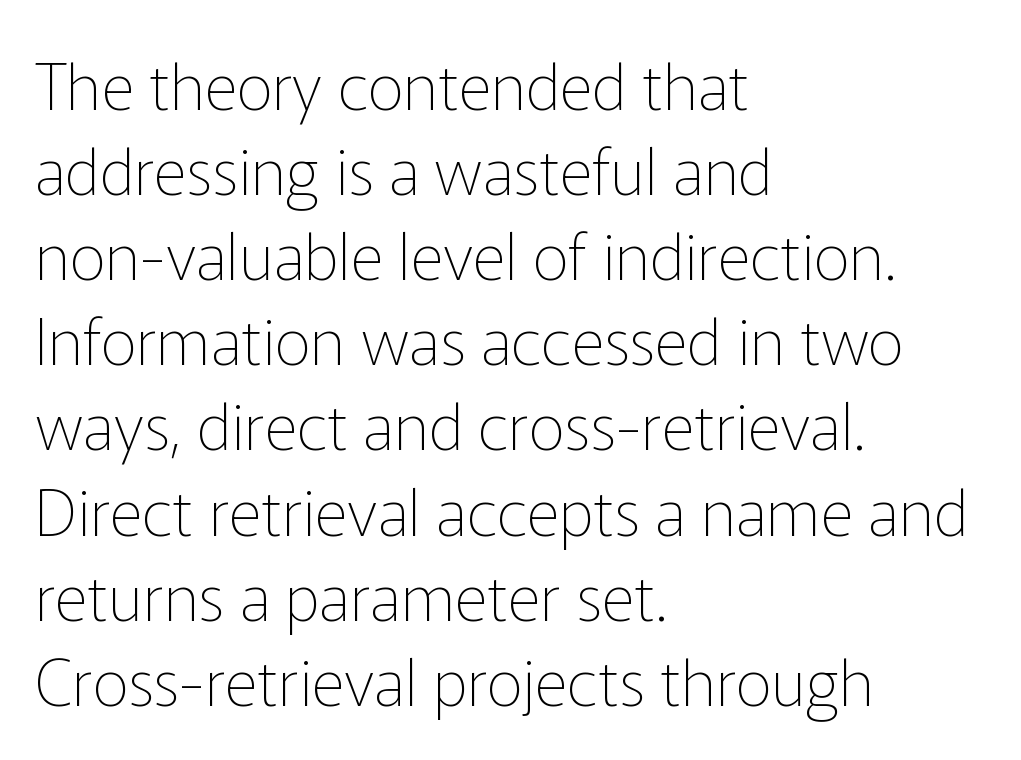
What's the leading like? Ordinary, nothing unusual. The font is comparable to plain body text, perhaps lighter. Spacing verdict: proportional, widths tailored to each character. Typographically, this falls in the sans-serif category. Words float on clear page, feet unadorned. Italic: no, the glyphs are upright roman.
